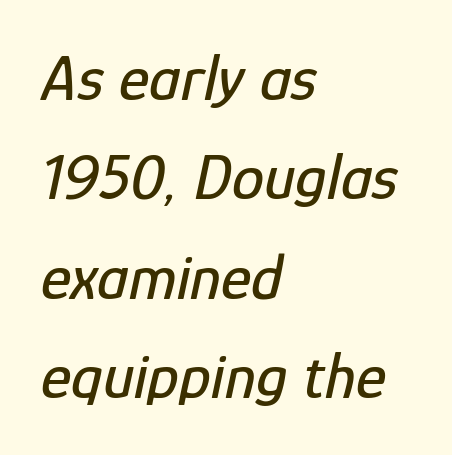
Q: Is the text italic (slanted)? A: Yes, it leans right by about 12 degrees.
Q: Is the text underlined? A: No.
Q: How is the paragraph aligned? A: Left-aligned.
Q: Is the spacing between letters normal or unusually wide? A: Normal.
Q: Is the spacing between lines tight, normal or loose? A: Normal.
Q: Width (condensed, normal, or wide)? A: Condensed.
Q: Stroke contrast? A: Low.
Q: x-height? A: Medium.
Q: Monospaced? A: No.
